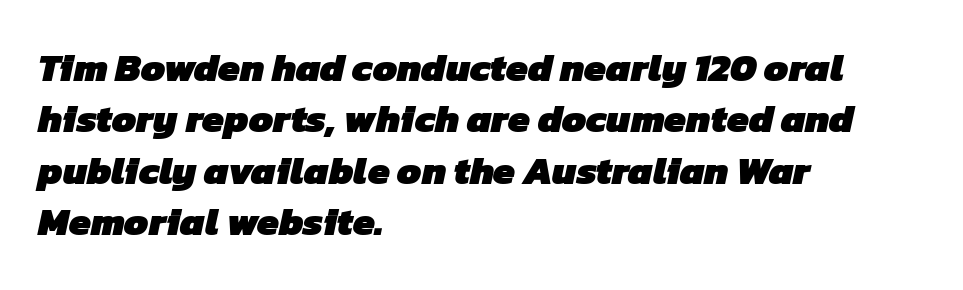
Regarding serifs, this sample does without them. Horizontal bands of white between lines are of average thickness. Tracking here is standard; glyphs follow each other at the usual distance. Just letters on the line, the space beneath them empty.
